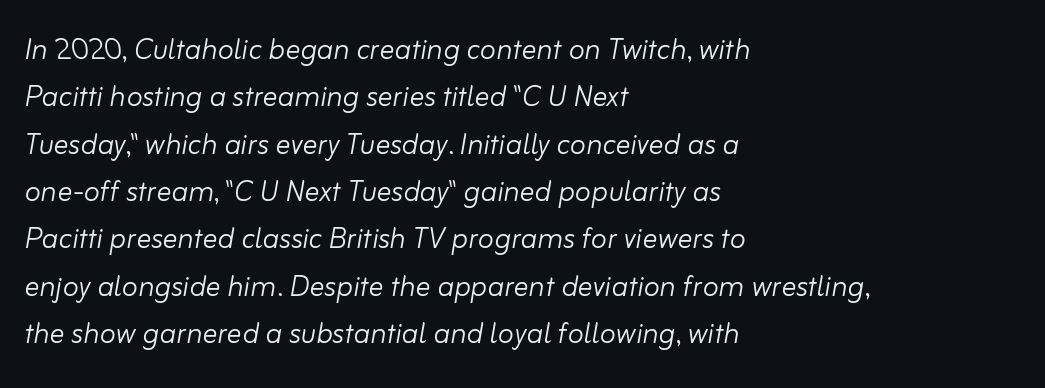
The image shows 37 px light type, italic (leaning right); set left-aligned, normal line spacing (1.28x), normal letter spacing, not underlined; low stroke contrast and a small x-height.
